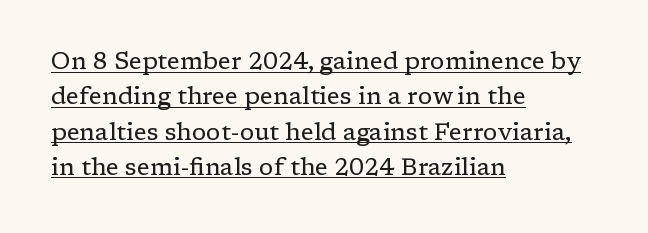
Does extra space separate the letters? No, they use regular spacing. The face used here appears with an underline applied. A typesetter would call this leading conventional body-copy spacing. This is the regular roman posture of the typeface.
